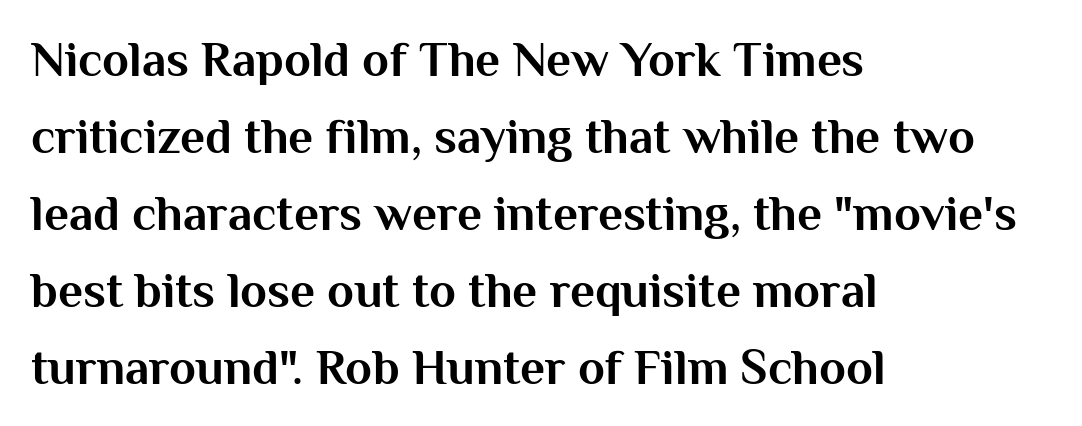
Q: Is the text bold? A: Yes.
Q: Is the text italic (slanted)? A: No, it is upright.
Q: Is the typeface a serif or a sans-serif typeface? A: Sans-serif.
Q: Is the text underlined? A: No.
Q: How is the paragraph aligned? A: Left-aligned.
Q: Is the spacing between letters normal or unusually wide? A: Normal.
Q: Is the spacing between lines tight, normal or loose? A: Normal.
Q: Width (condensed, normal, or wide)? A: Normal.
Q: Stroke contrast? A: Medium.
Q: x-height? A: Medium.
Q: Monospaced? A: No.
